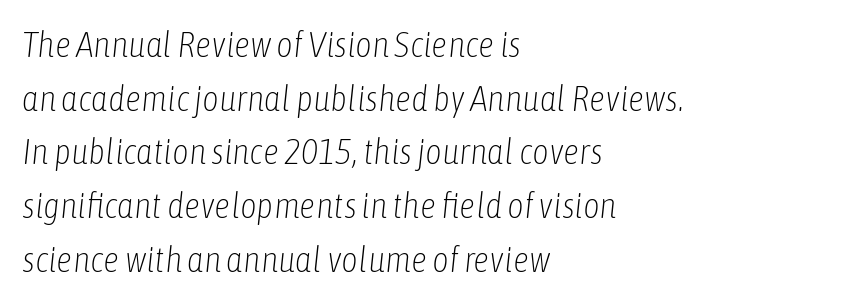
Q: Is the text bold? A: No.
Q: Is the text italic (slanted)? A: Yes, it leans right by about 6 degrees.
Q: Is the text underlined? A: No.
Q: How is the paragraph aligned? A: Left-aligned.
Q: Is the spacing between letters normal or unusually wide? A: Normal.
Q: Is the spacing between lines tight, normal or loose? A: Normal.
Q: Width (condensed, normal, or wide)? A: Condensed.
Q: Stroke contrast? A: Low.
Q: x-height? A: Medium.
Q: Monospaced? A: No.
